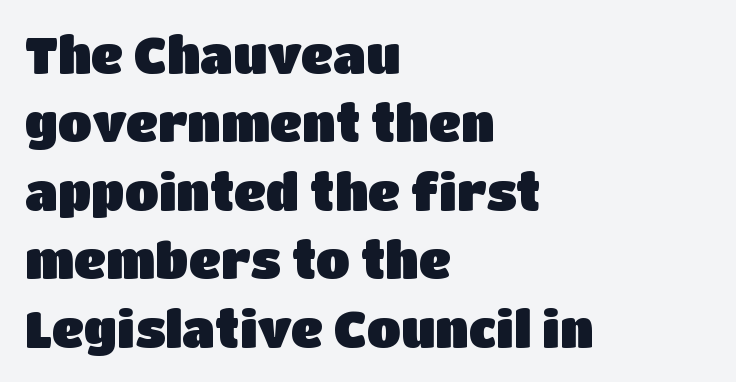
Q: Is the text italic (slanted)? A: No, it is upright.
Q: Is the typeface a serif or a sans-serif typeface? A: Sans-serif.
Q: Is the text underlined? A: No.
Q: How is the paragraph aligned? A: Left-aligned.
Q: Is the spacing between letters normal or unusually wide? A: Normal.
Q: Is the spacing between lines tight, normal or loose? A: Normal.
Q: Width (condensed, normal, or wide)? A: Normal.
Q: Stroke contrast? A: Low.
Q: x-height? A: Large.
Q: Monospaced? A: No.
